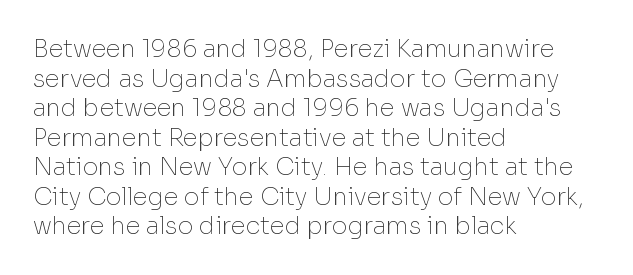
Words appear dense and cohesive because spacing is normal. Stem width sits at or under what a default text font uses. Honestly, there is no underline to notice here at all. The lettering stays uniformly vertical, giving the passage a roman look.
